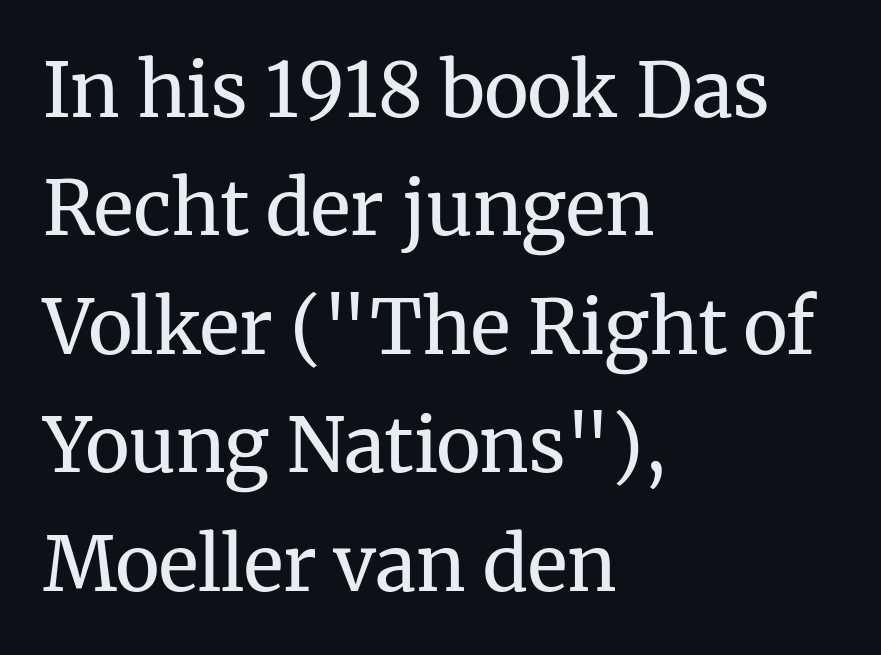
Is this a fixed-width face? No — the glyphs have proportional, varying widths. The passage shown is typeset with a serif family. The paragraph has a hard left edge and a soft right edge. Rule under the text: the space is simply empty. Posture: upright roman. You could call the tracking neutral — neither tight nor loose.
